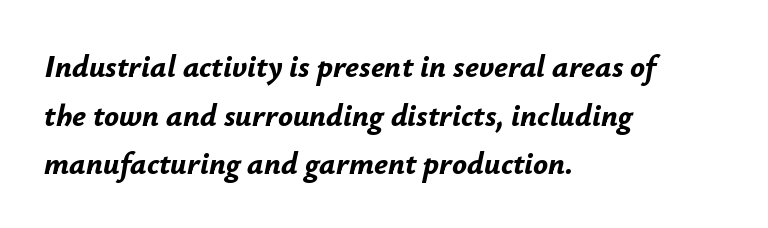
Q: Is the text bold? A: Yes.
Q: Is the text italic (slanted)? A: Yes, it leans right by about 12 degrees.
Q: Is the text underlined? A: No.
Q: How is the paragraph aligned? A: Left-aligned.
Q: Is the spacing between letters normal or unusually wide? A: Normal.
Q: Is the spacing between lines tight, normal or loose? A: Normal.
Q: Width (condensed, normal, or wide)? A: Normal.
Q: Stroke contrast? A: Low.
Q: x-height? A: Small.
Q: Monospaced? A: No.
